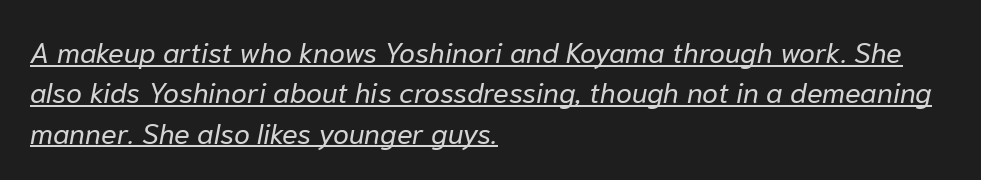
Q: Is the text bold? A: No.
Q: Is the text italic (slanted)? A: Yes, it leans right by about 10 degrees.
Q: Is the text underlined? A: Yes.
Q: How is the paragraph aligned? A: Left-aligned.
Q: Is the spacing between letters normal or unusually wide? A: Normal.
Q: Is the spacing between lines tight, normal or loose? A: Normal.
Q: Width (condensed, normal, or wide)? A: Normal.
Q: Stroke contrast? A: Low.
Q: x-height? A: Medium.
Q: Monospaced? A: No.
